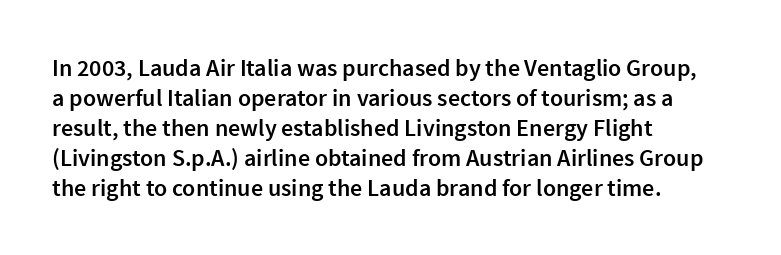
{"italic": "no", "bold": "semi", "underline": "no", "align": "left", "line_spacing": "normal", "line_spacing_ratio": 1.25, "letter_spacing": "normal", "letter_spacing_em": 0.0, "glyph_px": 24}
